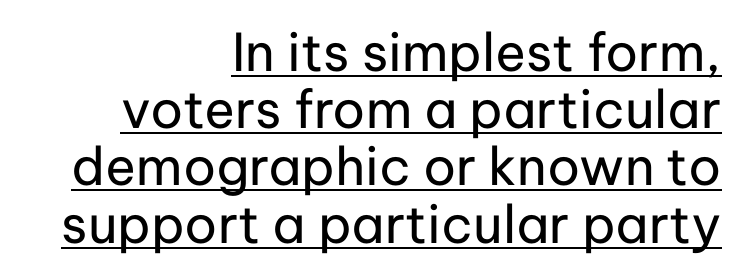
The image shows 52 px regular-weight sans-serif type, upright; set right-aligned, tight line spacing (1.1x), normal letter spacing, underlined; low stroke contrast and a medium x-height.
